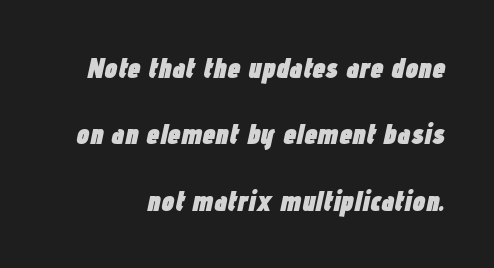
Q: Is the text bold? A: Yes.
Q: Is the text italic (slanted)? A: Yes, it leans right by about 12 degrees.
Q: Is the text underlined? A: No.
Q: Is the spacing between letters normal or unusually wide? A: Normal.
Q: Is the spacing between lines tight, normal or loose? A: Loose.
Q: Width (condensed, normal, or wide)? A: Condensed.
Q: Stroke contrast? A: Low.
Q: x-height? A: Medium.
Q: Monospaced? A: No.
